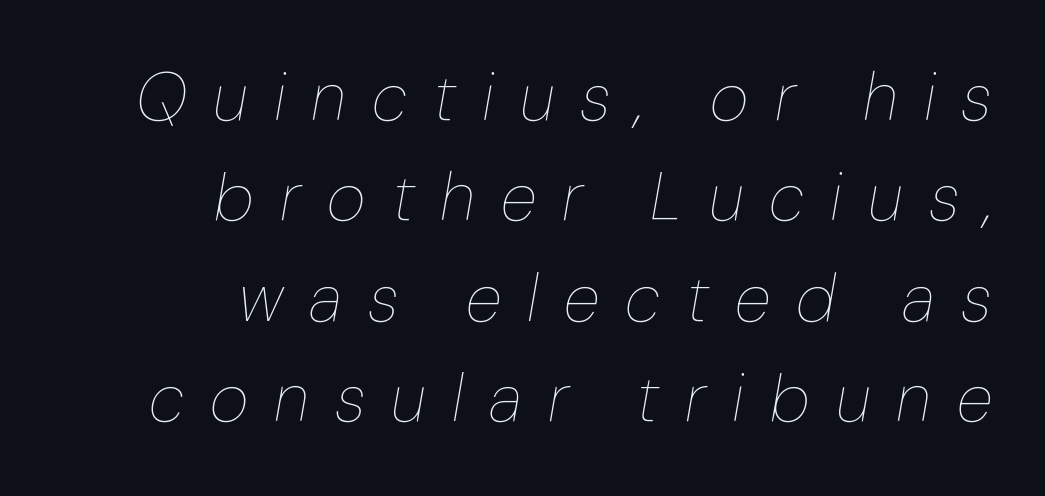
The image shows 67 px thin type, italic (leaning right); set right-aligned, normal line spacing (1.5x), unusually wide letter spacing (+0.39 em), not underlined; low stroke contrast and a medium x-height.
